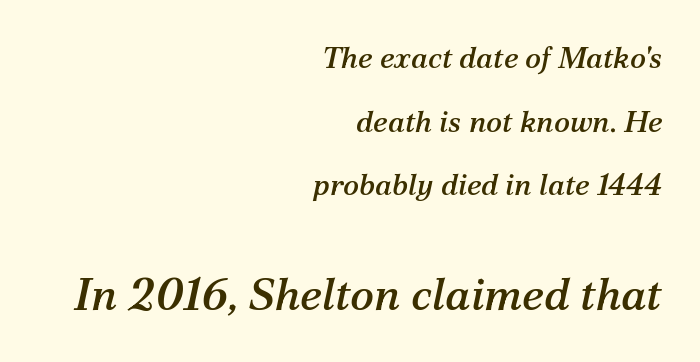
{"serif": "yes", "italic": "yes", "lean": "right", "slant_degrees": 12, "width": "normal", "stroke_contrast": "medium", "x_height": "medium", "monospaced": "no", "underline": "no", "align": "right", "line_spacing": "loose", "line_spacing_ratio": 2.12, "letter_spacing": "normal", "letter_spacing_em": 0.0, "larger_block": "second", "size_ratio": 1.5, "glyph_px": 45}
